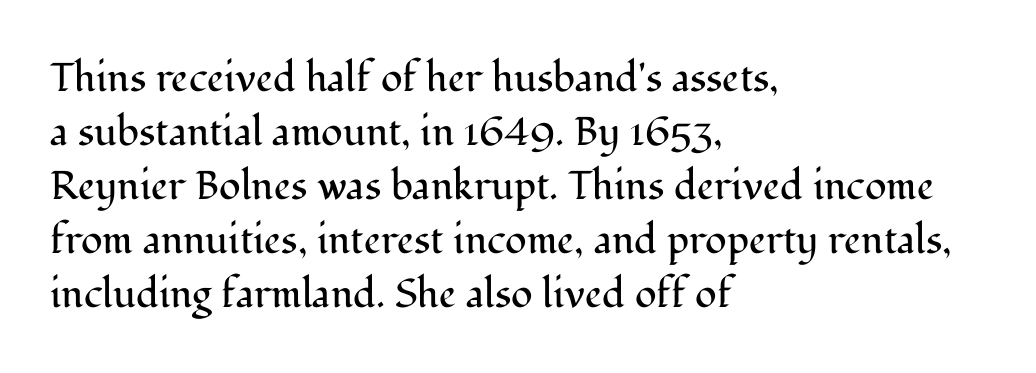
Q: Is the text bold? A: No.
Q: Is the text italic (slanted)? A: No, it is upright.
Q: Is the typeface a serif or a sans-serif typeface? A: Serif.
Q: Is the text underlined? A: No.
Q: How is the paragraph aligned? A: Left-aligned.
Q: Is the spacing between letters normal or unusually wide? A: Normal.
Q: Is the spacing between lines tight, normal or loose? A: Normal.
Q: Width (condensed, normal, or wide)? A: Normal.
Q: Stroke contrast? A: Medium.
Q: x-height? A: Medium.
Q: Monospaced? A: No.
